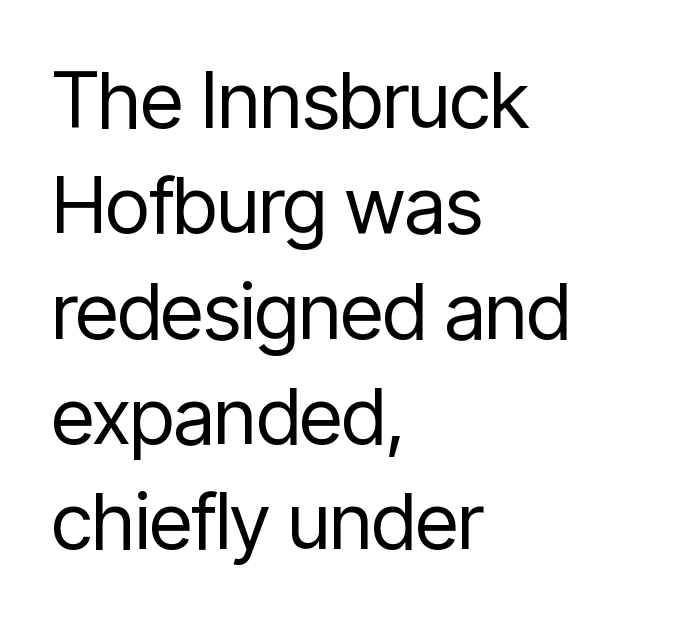
Q: Is the text bold? A: No.
Q: Is the text italic (slanted)? A: No, it is upright.
Q: Is the typeface a serif or a sans-serif typeface? A: Sans-serif.
Q: Is the text underlined? A: No.
Q: How is the paragraph aligned? A: Left-aligned.
Q: Is the spacing between letters normal or unusually wide? A: Normal.
Q: Is the spacing between lines tight, normal or loose? A: Normal.
Q: Width (condensed, normal, or wide)? A: Condensed.
Q: Stroke contrast? A: Low.
Q: x-height? A: Medium.
Q: Monospaced? A: No.
